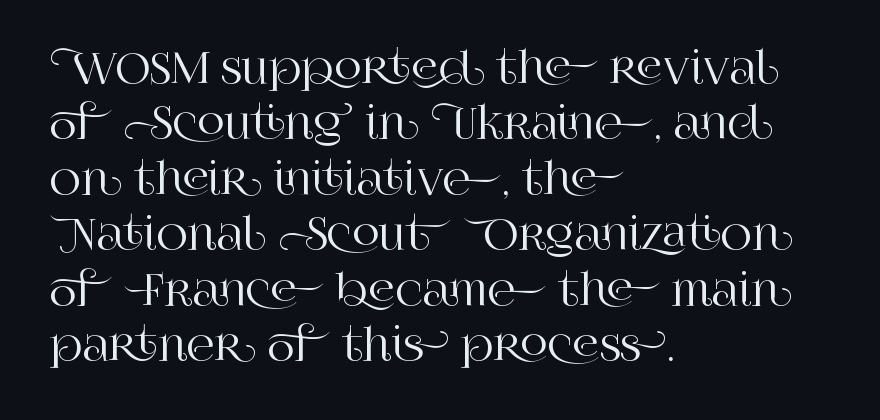
The image shows 43 px serif type, upright; set left-aligned, normal line spacing (1.29x), normal letter spacing, not underlined; high stroke contrast and a large x-height.
